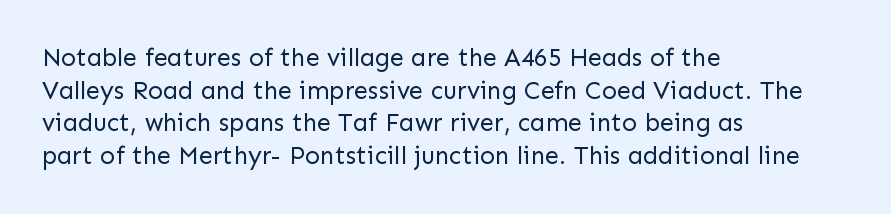
{"italic": "no", "bold": "no", "underline": "no", "align": "left", "line_spacing": "normal", "line_spacing_ratio": 1.31, "letter_spacing": "normal", "letter_spacing_em": 0.0, "glyph_px": 25}
